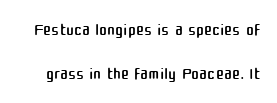
Does the lettering tilt? It doesn't — this is upright. Letters rest on an invisible, unmarked baseline. In terms of letterspacing, this is plain default setting. These glyphs show unthickened strokes, regular width or finer.
